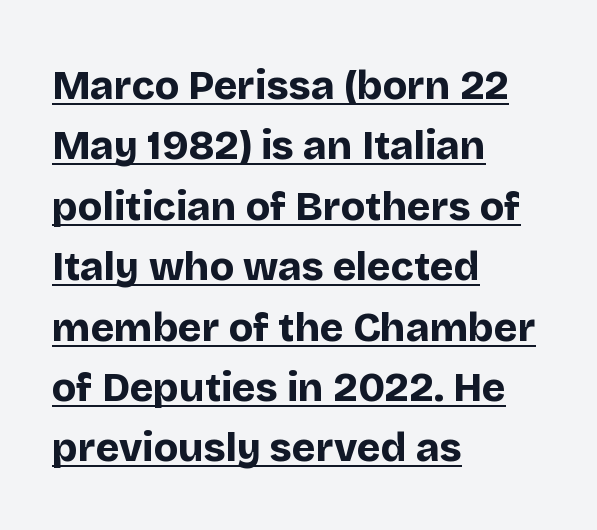
The image shows 40 px bold sans-serif type, upright; set left-aligned, normal line spacing (1.51x), normal letter spacing, underlined; low stroke contrast and a large x-height.
